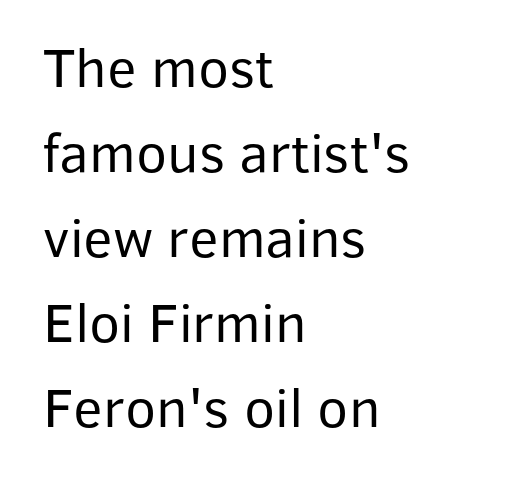
Q: Is the text bold? A: No.
Q: Is the text italic (slanted)? A: No, it is upright.
Q: Is the typeface a serif or a sans-serif typeface? A: Sans-serif.
Q: Is the text underlined? A: No.
Q: How is the paragraph aligned? A: Left-aligned.
Q: Is the spacing between letters normal or unusually wide? A: Normal.
Q: Is the spacing between lines tight, normal or loose? A: Normal.
Q: Width (condensed, normal, or wide)? A: Normal.
Q: Stroke contrast? A: Low.
Q: x-height? A: Medium.
Q: Monospaced? A: No.
